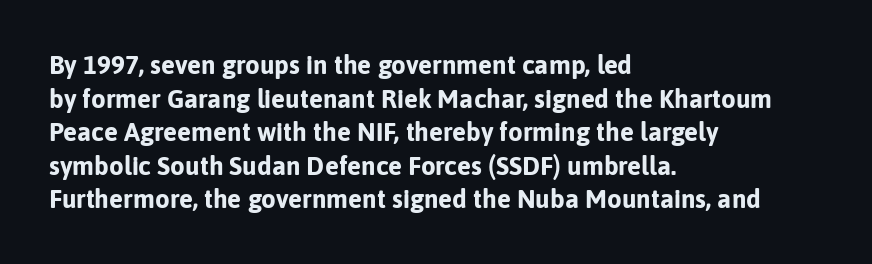
Regarding leading, the lines here are spaced in the standard way. Nothing unusual about the tracking: characters are spaced as the font intends. Clear beneath every line of the passage. The compositor pushed each line to the left boundary. Ascenders rise straight up at ninety degrees. The font is running at its bold setting.
